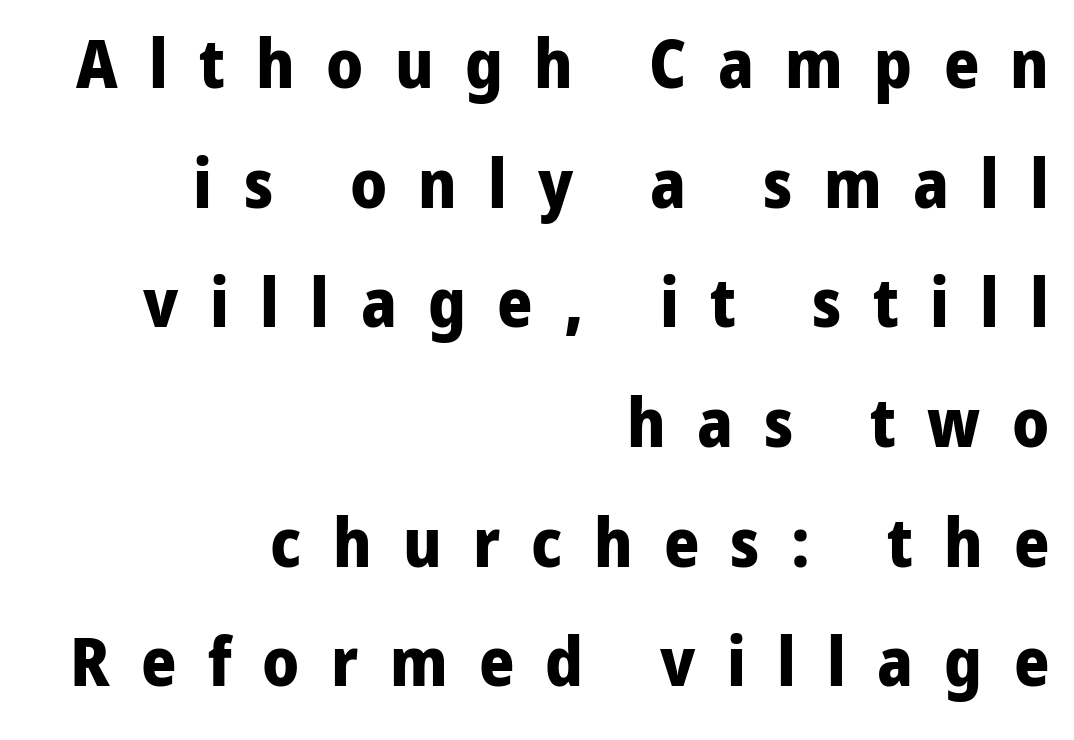
The image shows 68 px bold sans-serif type, upright; set right-aligned, line spacing 1.76x, unusually wide letter spacing (+0.46 em), not underlined; low stroke contrast and a medium x-height.
